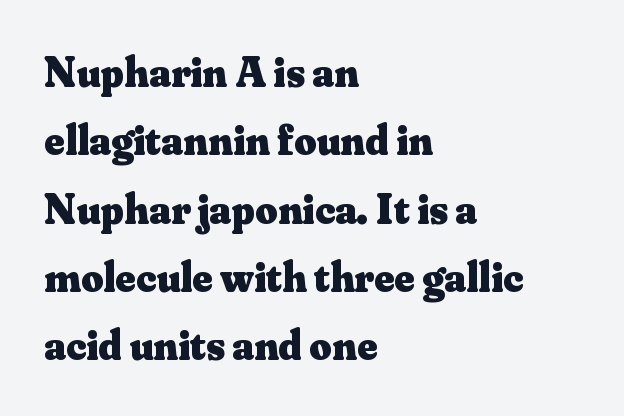
Q: Is the text bold? A: Yes.
Q: Is the text italic (slanted)? A: No, it is upright.
Q: Is the typeface a serif or a sans-serif typeface? A: Serif.
Q: Is the text underlined? A: No.
Q: How is the paragraph aligned? A: Left-aligned.
Q: Is the spacing between letters normal or unusually wide? A: Normal.
Q: Is the spacing between lines tight, normal or loose? A: Normal.
Q: Width (condensed, normal, or wide)? A: Normal.
Q: Stroke contrast? A: Medium.
Q: x-height? A: Small.
Q: Monospaced? A: No.
